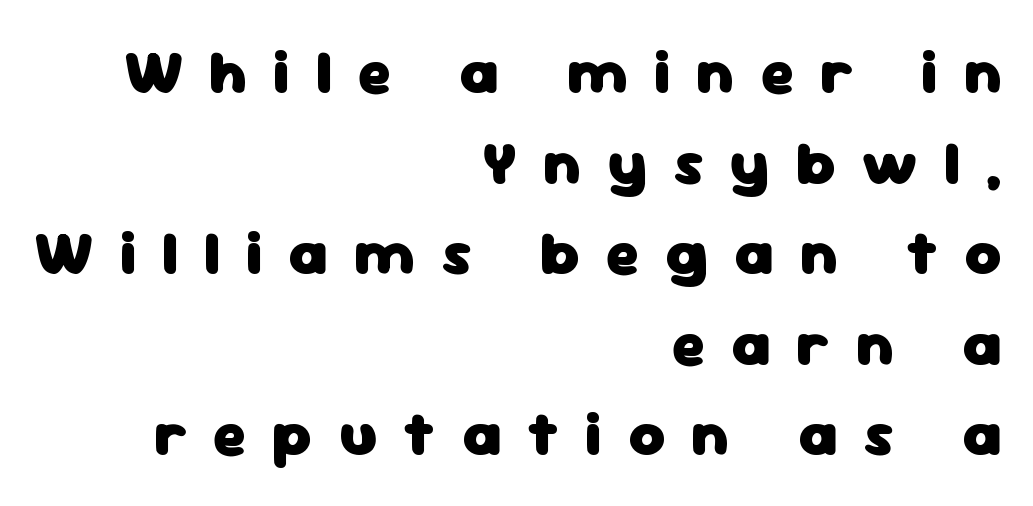
{"serif": "no", "italic": "no", "bold": "yes", "weight": "heavy", "width": "normal", "stroke_contrast": "low", "x_height": "medium", "monospaced": "no", "underline": "no", "align": "right", "line_spacing": "normal", "line_spacing_ratio": 1.46, "letter_spacing": "wide", "letter_spacing_em": 0.42, "glyph_px": 62}
